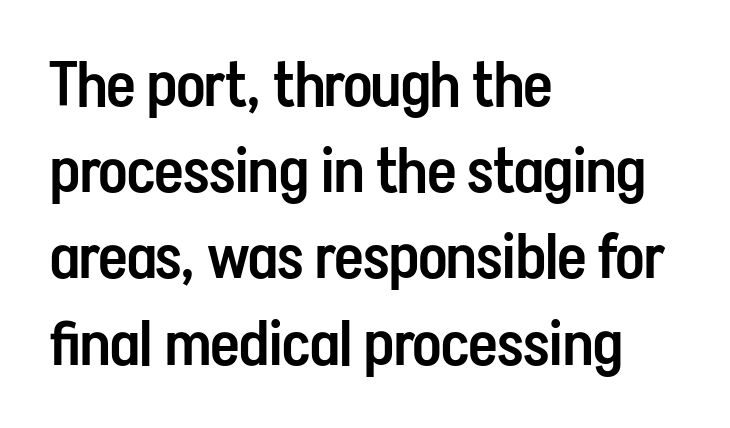
Nothing sits at the stroke ends, so this counts as sans-serif. Letters rest on an invisible, unmarked baseline. Looks like regular typesetting: each glyph gets only the width it needs. A typesetter would call this zero additional tracking. In CSS terms this would be text-align: left.
